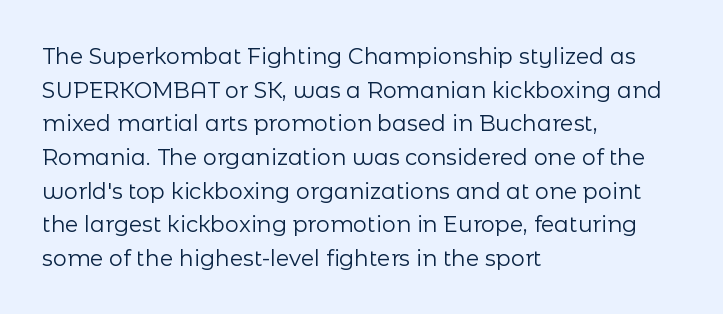
Q: Is the text bold? A: No.
Q: Is the text italic (slanted)? A: No, it is upright.
Q: Is the text underlined? A: No.
Q: How is the paragraph aligned? A: Left-aligned.
Q: Is the spacing between letters normal or unusually wide? A: Normal.
Q: Is the spacing between lines tight, normal or loose? A: Normal.
